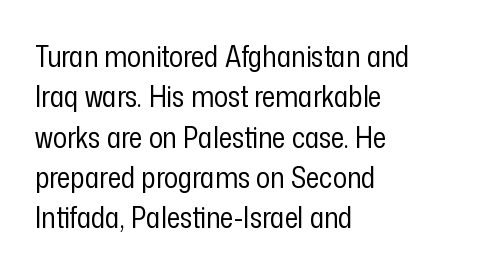
The characters are drawn with everyday or finer stroke widths. Looks like regular typesetting: each glyph gets only the width it needs. If you drew a line through each stem, it would be perfectly vertical. The specimen omits any rule beneath the text block's lines.
